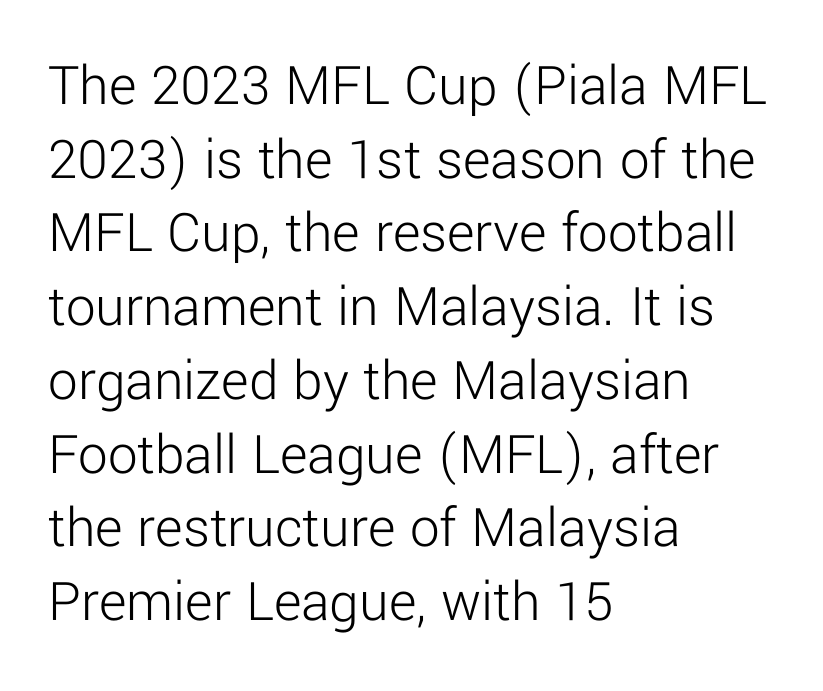
Nope, not italic — everything's standing straight. The tracking reads as untouched default to a designer's eye. A typesetter would call this leading conventional body-copy spacing. Are there feet on the stems? There aren't — it's a sans. The face used here is proportionally spaced, like ordinary book or web type. Heaviness? Minimal to ordinary, like unemphasized prose.
